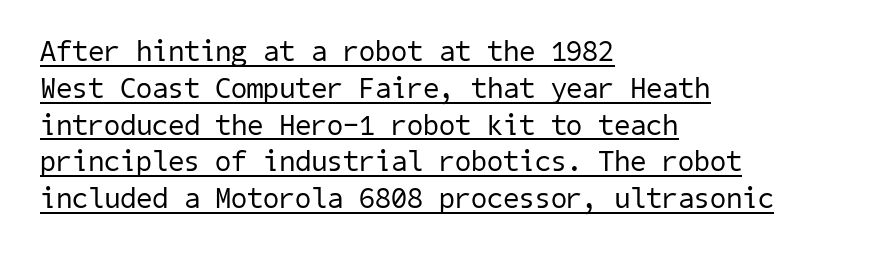
Q: Is the text bold? A: No.
Q: Is the typeface a serif or a sans-serif typeface? A: Sans-serif.
Q: Is the text underlined? A: Yes.
Q: How is the paragraph aligned? A: Left-aligned.
Q: Is the spacing between letters normal or unusually wide? A: Normal.
Q: Is the spacing between lines tight, normal or loose? A: Normal.
Q: Width (condensed, normal, or wide)? A: Normal.
Q: Stroke contrast? A: Low.
Q: x-height? A: Medium.
